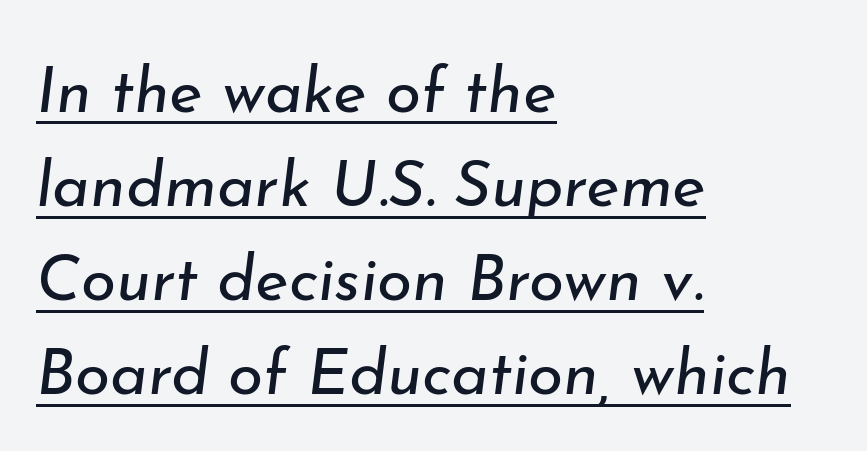
{"italic": "yes", "lean": "right", "slant_degrees": 7, "bold": "no", "weight": "regular", "width": "normal", "stroke_contrast": "low", "x_height": "small", "monospaced": "no", "underline": "yes", "align": "left", "line_spacing": "normal", "line_spacing_ratio": 1.47, "letter_spacing": "normal", "letter_spacing_em": 0.0, "glyph_px": 64}
